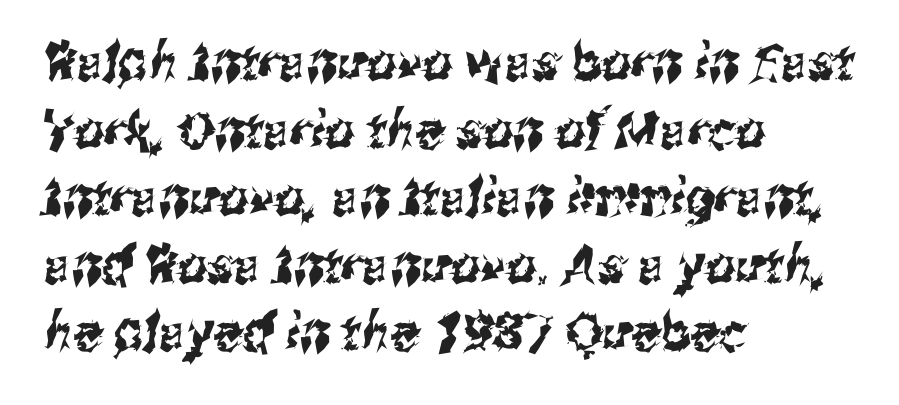
The image shows 52 px condensed sans-serif type; set left-aligned, normal line spacing (1.3x), normal letter spacing, not underlined; medium stroke contrast and a medium x-height.
